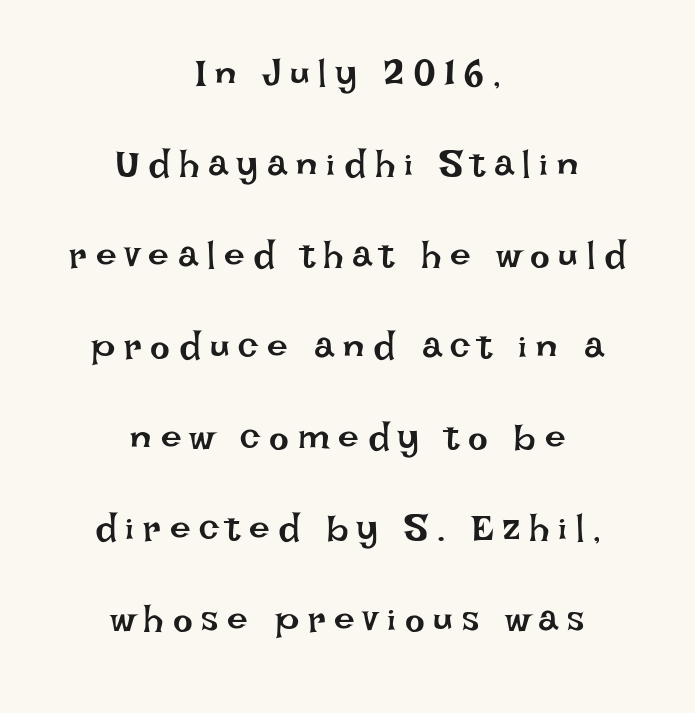
{"italic": "no", "bold": "no", "weight": "regular", "width": "normal", "stroke_contrast": "low", "x_height": "large", "monospaced": "no", "underline": "no", "align": "center", "line_spacing": "loose", "line_spacing_ratio": 2.46, "letter_spacing": "wide", "letter_spacing_em": 0.24, "glyph_px": 37}
